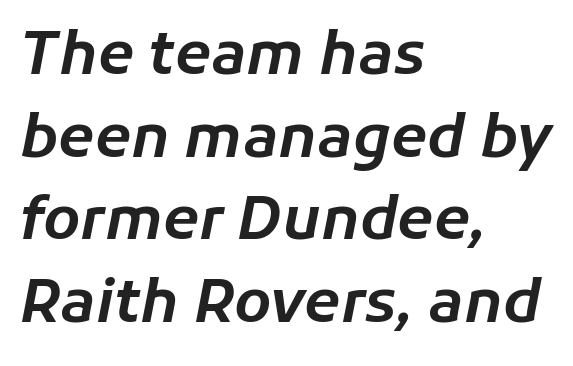
The image shows 59 px text type, italic (leaning right); set left-aligned, normal line spacing (1.4x), normal letter spacing, not underlined; low stroke contrast and a medium x-height.
